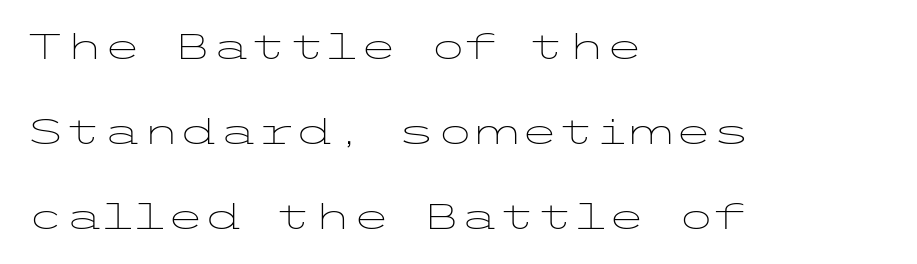
Q: Is the text bold? A: No.
Q: Is the text italic (slanted)? A: No, it is upright.
Q: Is the typeface a serif or a sans-serif typeface? A: Sans-serif.
Q: Is the text underlined? A: No.
Q: How is the paragraph aligned? A: Left-aligned.
Q: Is the spacing between letters normal or unusually wide? A: Normal.
Q: Is the spacing between lines tight, normal or loose? A: Loose.
Q: Width (condensed, normal, or wide)? A: Wide.
Q: Stroke contrast? A: Low.
Q: x-height? A: Medium.
